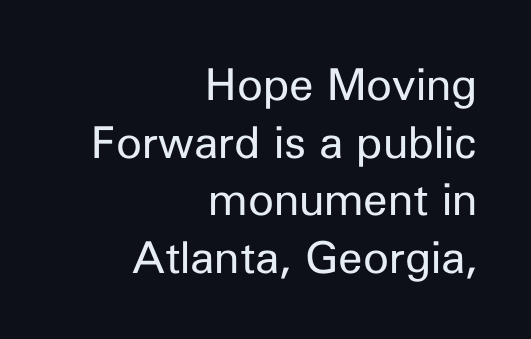
{"serif": "no", "italic": "no", "bold": "no", "weight": "regular", "width": "normal", "stroke_contrast": "low", "x_height": "medium", "monospaced": "no", "underline": "no", "align": "right", "line_spacing": "normal", "line_spacing_ratio": 1.31, "letter_spacing": "normal", "letter_spacing_em": 0.0, "glyph_px": 44}
